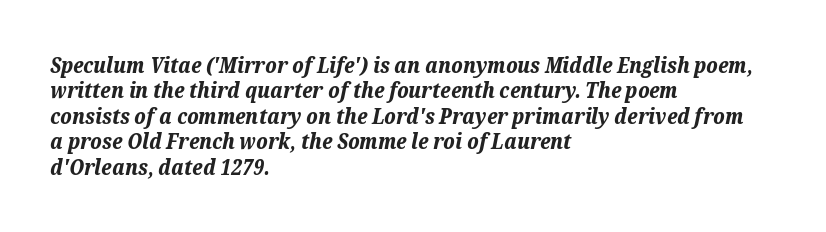
Q: Is the text bold? A: Yes.
Q: Is the text italic (slanted)? A: Yes, it leans right by about 12 degrees.
Q: Is the text underlined? A: No.
Q: How is the paragraph aligned? A: Left-aligned.
Q: Is the spacing between letters normal or unusually wide? A: Normal.
